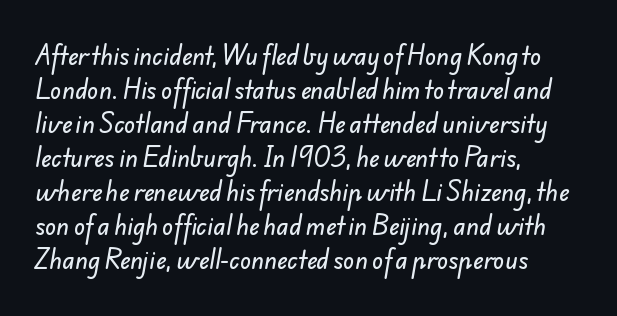
{"underline": "no", "align": "left", "line_spacing": "normal", "line_spacing_ratio": 1.48, "letter_spacing": "normal", "letter_spacing_em": 0.0, "glyph_px": 23}
